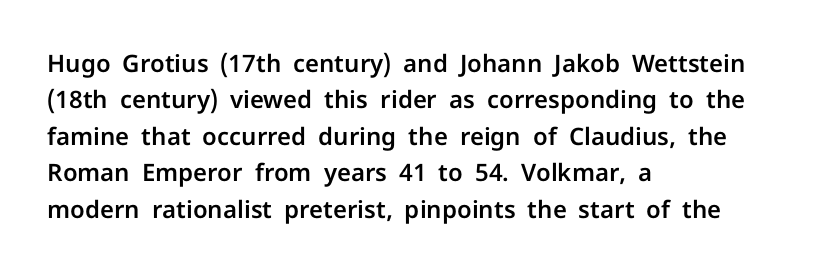
A normal amount of white space separates one row of letters from the next. Is there any slant? The stems are plumb. Nobody touched the tracking dial on this one. Quick note: underline off.
